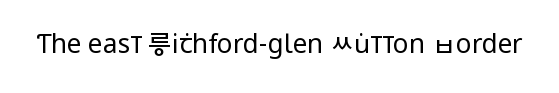
The image shows 26 px text type, upright; set normal letter spacing, not underlined.
